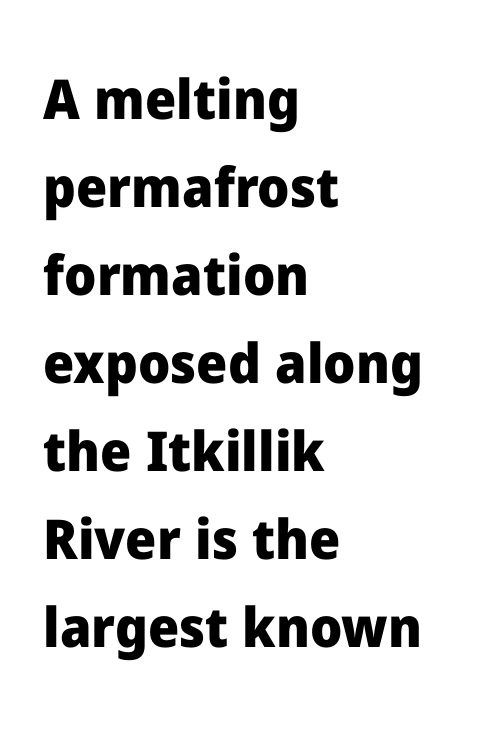
The image shows 55 px heavy sans-serif type, upright; set left-aligned, normal line spacing (1.6x), normal letter spacing, not underlined; low stroke contrast and a medium x-height.
